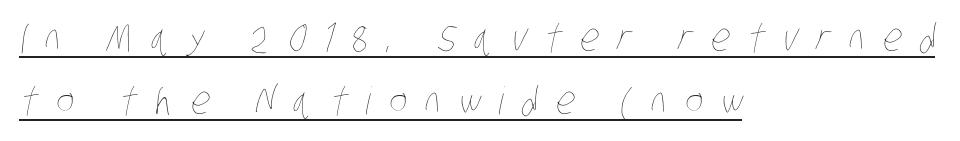
The type is letterspaced generously, with wide tracking. Each new line begins a customary step beneath the previous one. Notice how a bar underscores the lettering throughout. The rendering uses natural spacing where letterforms have individual widths.
